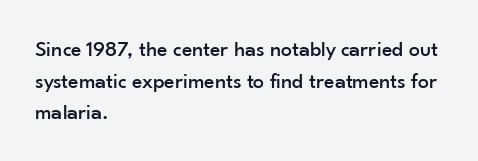
Q: Is the text italic (slanted)? A: No, it is upright.
Q: Is the text underlined? A: No.
Q: How is the paragraph aligned? A: Left-aligned.
Q: Is the spacing between letters normal or unusually wide? A: Normal.
Q: Is the spacing between lines tight, normal or loose? A: Normal.
